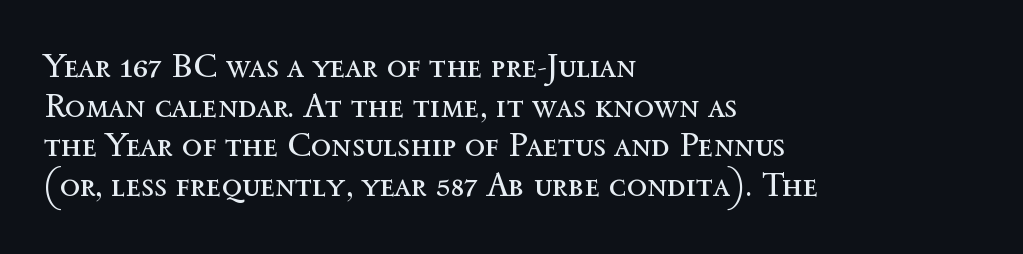
{"italic": "no", "bold": "no", "weight": "regular", "width": "normal", "x_height": "medium", "monospaced": "no", "underline": "no", "align": "left", "line_spacing_ratio": 1.2, "letter_spacing": "normal", "letter_spacing_em": 0.0, "glyph_px": 33}
